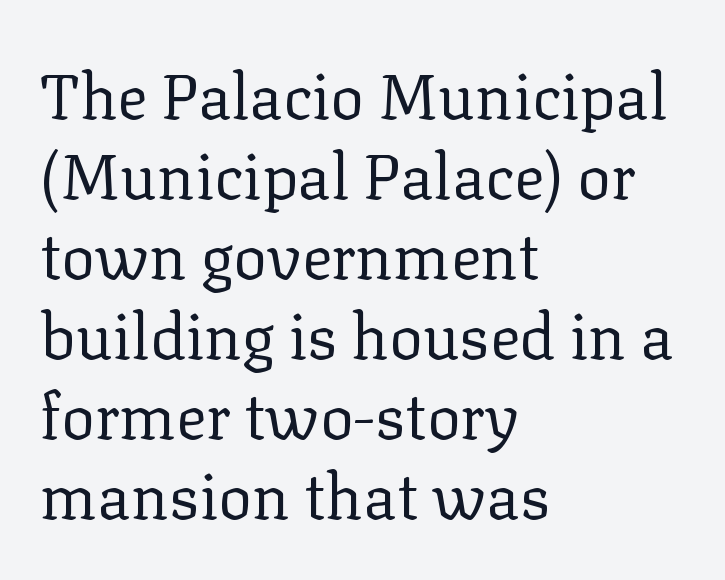
{"serif": "yes", "italic": "no", "bold": "no", "weight": "regular", "width": "normal", "stroke_contrast": "low", "x_height": "medium", "monospaced": "no", "underline": "no", "align": "left", "line_spacing": "normal", "line_spacing_ratio": 1.27, "letter_spacing": "normal", "letter_spacing_em": 0.0, "glyph_px": 63}
